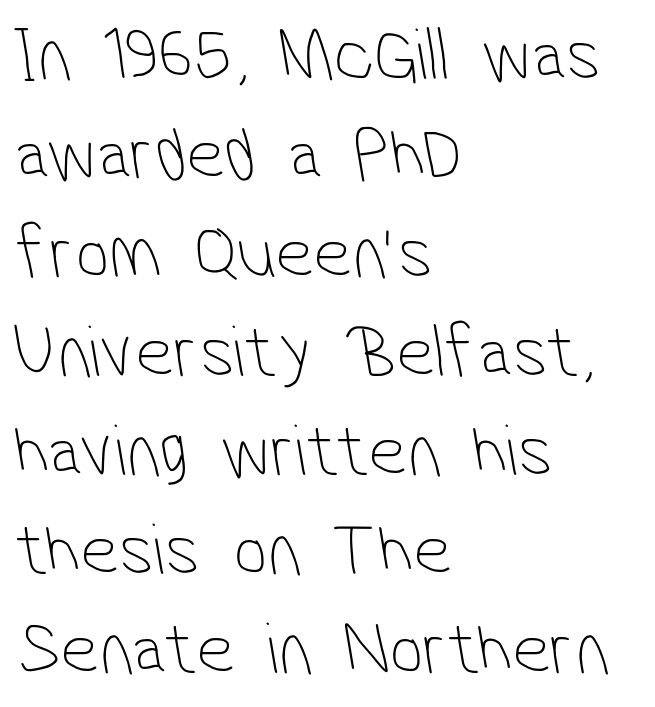
Q: Is the text bold? A: No.
Q: Is the typeface a serif or a sans-serif typeface? A: Sans-serif.
Q: Is the text underlined? A: No.
Q: How is the paragraph aligned? A: Left-aligned.
Q: Is the spacing between letters normal or unusually wide? A: Normal.
Q: Is the spacing between lines tight, normal or loose? A: Normal.
Q: Width (condensed, normal, or wide)? A: Condensed.
Q: Stroke contrast? A: Low.
Q: x-height? A: Medium.
Q: Monospaced? A: No.
